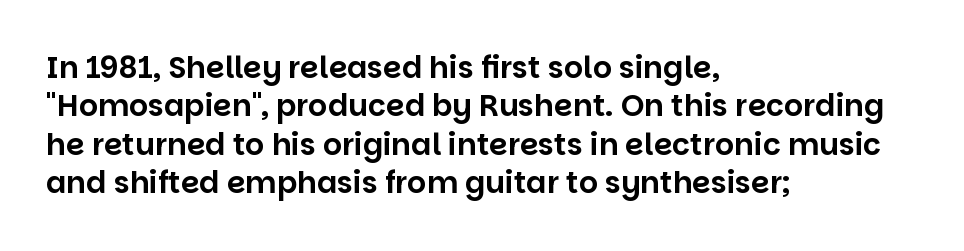
Characters remain perfectly vertical along every line. Any mark beneath the type? The region is blank. In terms of leading, this rendering sits right in the middle. Notice how the passage keeps a crisp vertical edge on the left only.
